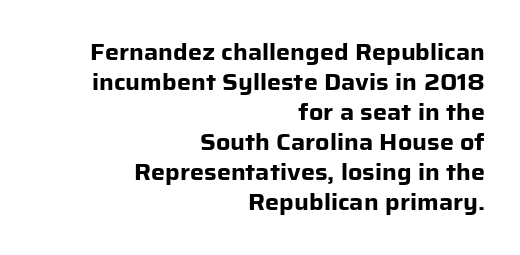
Alignment: flush right. The rendering keeps characters at their native spacing. The glyphs are unaccompanied by any horizontal stroke below them. A dark, heavy texture on the line: the type is bold.
